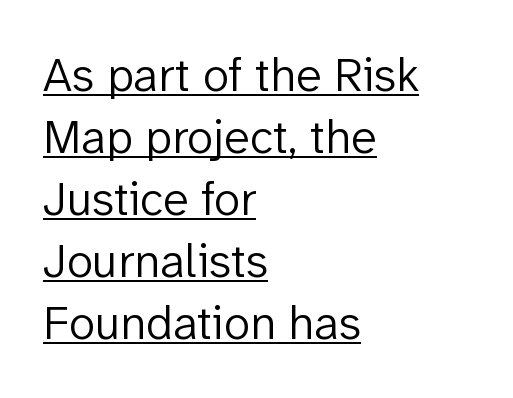
Q: Is the text bold? A: No.
Q: Is the text italic (slanted)? A: No, it is upright.
Q: Is the typeface a serif or a sans-serif typeface? A: Sans-serif.
Q: Is the text underlined? A: Yes.
Q: How is the paragraph aligned? A: Left-aligned.
Q: Is the spacing between letters normal or unusually wide? A: Normal.
Q: Is the spacing between lines tight, normal or loose? A: Normal.
Q: Width (condensed, normal, or wide)? A: Normal.
Q: Stroke contrast? A: Low.
Q: x-height? A: Medium.
Q: Monospaced? A: No.
